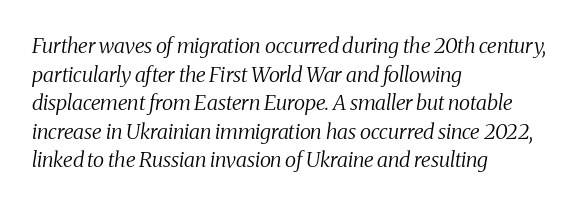
Q: Is the text bold? A: No.
Q: Is the text italic (slanted)? A: Yes, it leans right by about 8 degrees.
Q: Is the text underlined? A: No.
Q: How is the paragraph aligned? A: Left-aligned.
Q: Is the spacing between letters normal or unusually wide? A: Normal.
Q: Is the spacing between lines tight, normal or loose? A: Normal.
